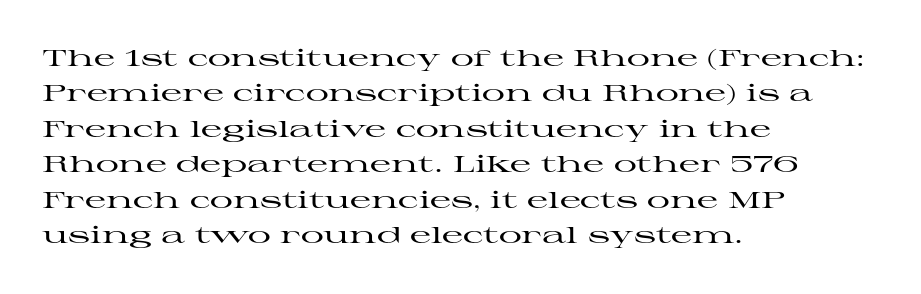
Q: Is the text italic (slanted)? A: No, it is upright.
Q: Is the text underlined? A: No.
Q: How is the paragraph aligned? A: Left-aligned.
Q: Is the spacing between letters normal or unusually wide? A: Normal.
Q: Is the spacing between lines tight, normal or loose? A: Normal.
